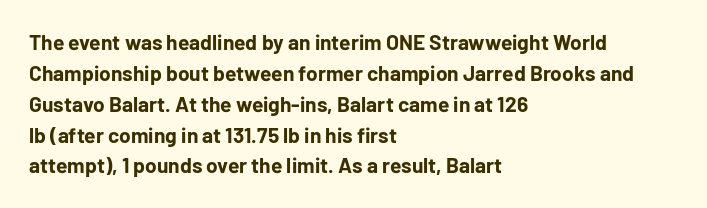
Posture: vertical. A classic flush-left, rag-right setting is used for this passage. Horizontal bands of white between lines are of average thickness. Each word holds together tightly as a unit, with standard inter-letter gaps. The font is running at its bold setting.
